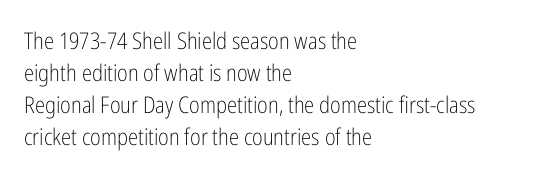
The image shows 23 px text type, upright; set left-aligned, normal line spacing (1.39x), normal letter spacing, not underlined.
